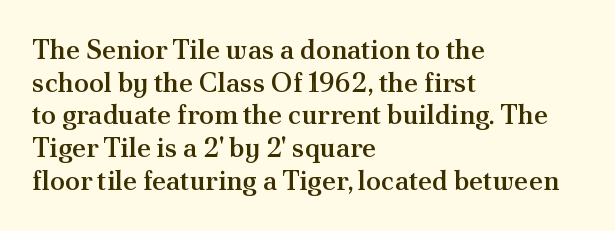
The image shows 27 px text type, upright; set left-aligned, line spacing 1.21x, normal letter spacing, not underlined.
